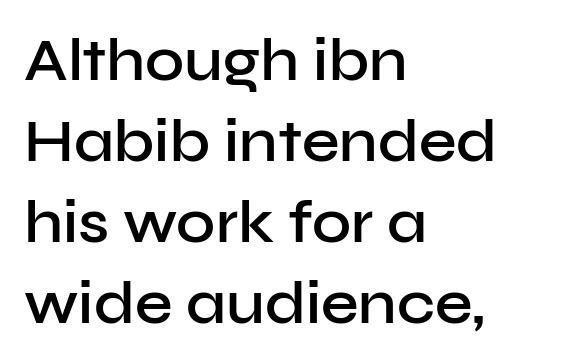
{"serif": "no", "italic": "no", "bold": "semi", "weight": "semibold", "width": "normal", "stroke_contrast": "low", "x_height": "medium", "monospaced": "no", "underline": "no", "align": "left", "line_spacing": "normal", "line_spacing_ratio": 1.35, "letter_spacing": "normal", "letter_spacing_em": 0.0, "glyph_px": 60}
